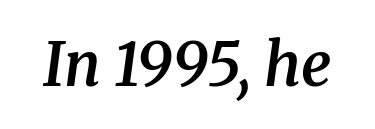
The image shows 60 px semibold serif type, italic (leaning right); set normal letter spacing, not underlined; medium stroke contrast and a medium x-height.
